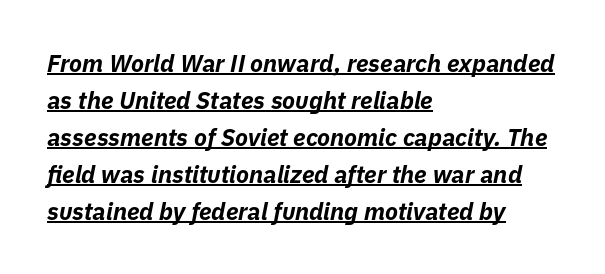
Q: Is the text bold? A: Yes.
Q: Is the text italic (slanted)? A: Yes, it leans right by about 11 degrees.
Q: Is the text underlined? A: Yes.
Q: How is the paragraph aligned? A: Left-aligned.
Q: Is the spacing between letters normal or unusually wide? A: Normal.
Q: Is the spacing between lines tight, normal or loose? A: Normal.
